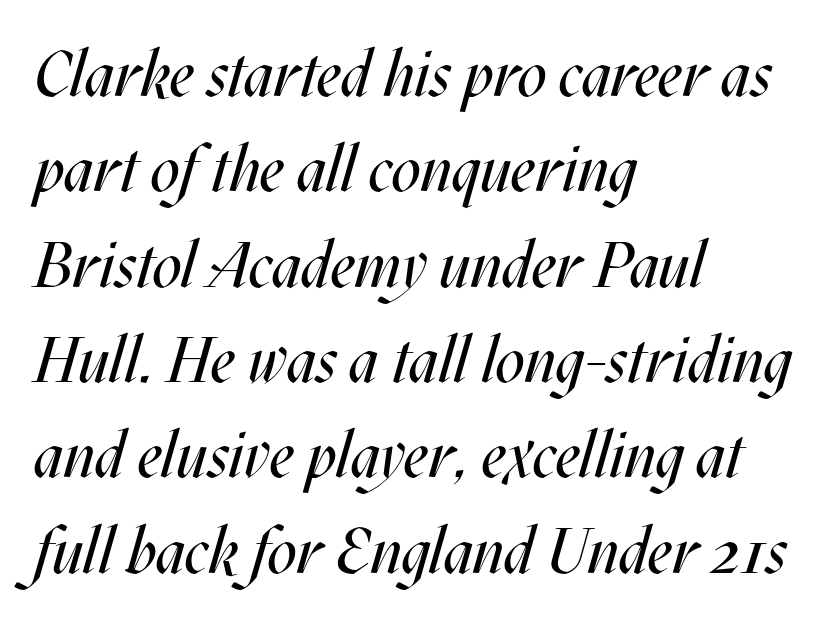
You could call the tracking neutral — neither tight nor loose. Descenders are the only things crossing below the line. Weight: regular or lighter. This rendering uses left alignment, leaving the right contour irregular.
